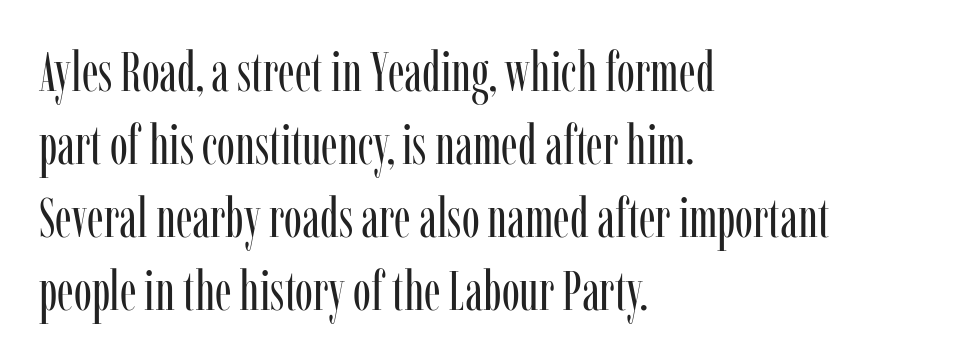
{"serif": "yes", "italic": "no", "bold": "no", "weight": "regular", "width": "condensed", "stroke_contrast": "low", "x_height": "medium", "monospaced": "no", "underline": "no", "align": "left", "line_spacing": "normal", "line_spacing_ratio": 1.35, "letter_spacing": "normal", "letter_spacing_em": 0.0, "glyph_px": 54}
